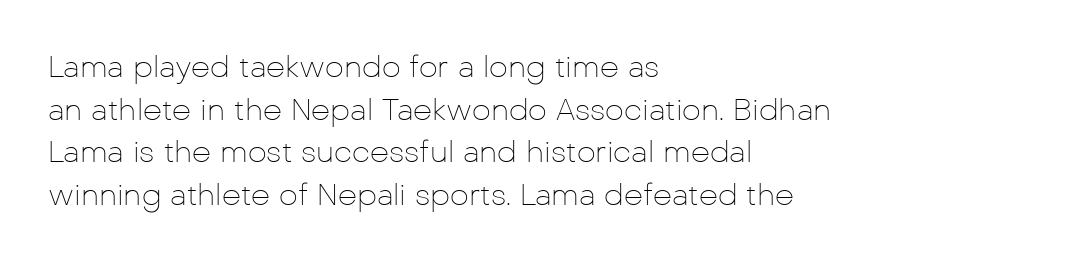
Q: Is the text bold? A: No.
Q: Is the text italic (slanted)? A: No, it is upright.
Q: Is the typeface a serif or a sans-serif typeface? A: Sans-serif.
Q: Is the text underlined? A: No.
Q: How is the paragraph aligned? A: Left-aligned.
Q: Is the spacing between letters normal or unusually wide? A: Normal.
Q: Is the spacing between lines tight, normal or loose? A: Normal.
Q: Width (condensed, normal, or wide)? A: Normal.
Q: Stroke contrast? A: Low.
Q: x-height? A: Medium.
Q: Monospaced? A: No.
